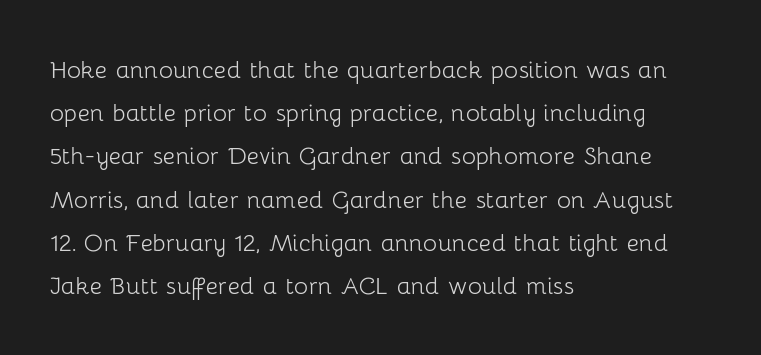
The image shows 30 px light sans-serif type, upright; set left-aligned, normal line spacing (1.44x), normal letter spacing, not underlined; low stroke contrast and a medium x-height.
